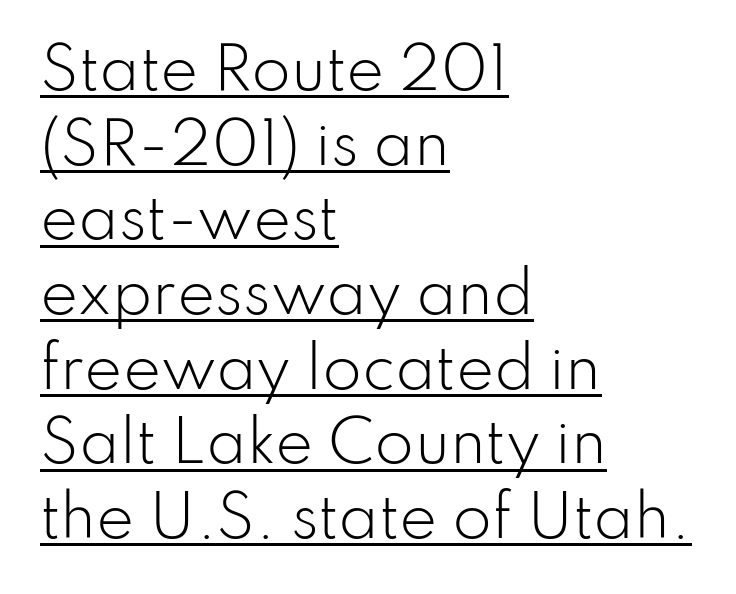
{"serif": "no", "italic": "no", "bold": "no", "weight": "light", "width": "normal", "stroke_contrast": "low", "x_height": "small", "monospaced": "no", "underline": "yes", "align": "left", "line_spacing": "normal", "line_spacing_ratio": 1.31, "letter_spacing": "normal", "letter_spacing_em": 0.0, "glyph_px": 57}
